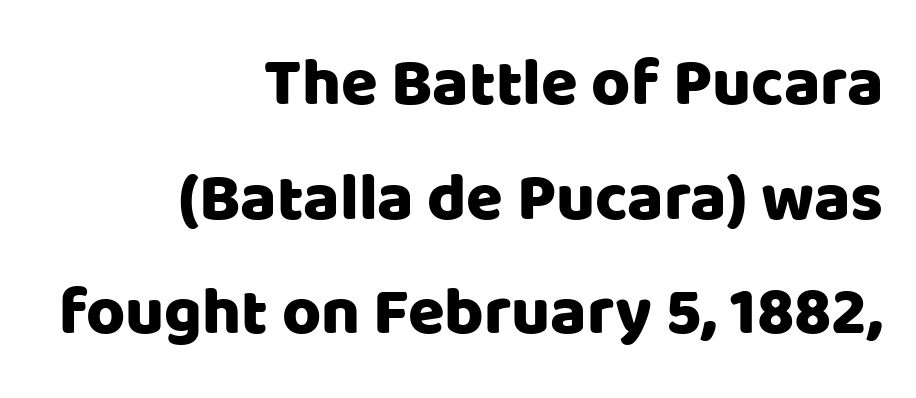
This sample uses a sans-serif face. The paragraph has a hard right edge and a soft left edge. Underlining? Definitely not there. This sample uses plain, unmodified letter spacing.
